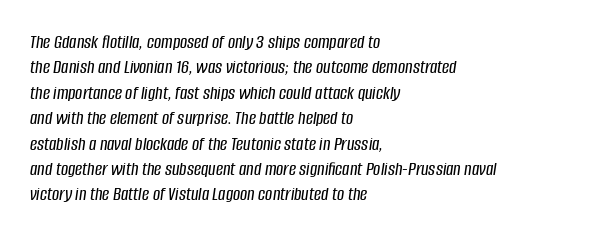
These lines keep a tight, regular rhythm from letter to letter. The specimen omits any rule beneath the text block's lines. Leftover space on each line is placed entirely after the last word. Line spacing here is normal. A typesetter would mark this as italic.
